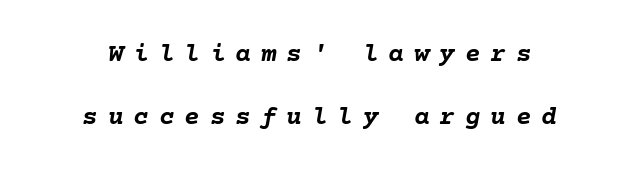
The image shows 26 px bold type, italic (leaning right); set centered, loose line spacing (2.42x), unusually wide letter spacing (+0.38 em), not underlined.
